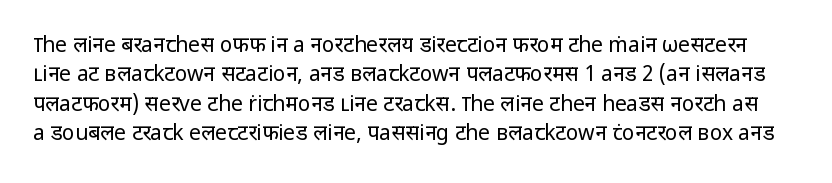
Q: Is the text bold? A: No.
Q: Is the text italic (slanted)? A: No, it is upright.
Q: Is the text underlined? A: No.
Q: Is the spacing between letters normal or unusually wide? A: Normal.
Q: Is the spacing between lines tight, normal or loose? A: Normal.
